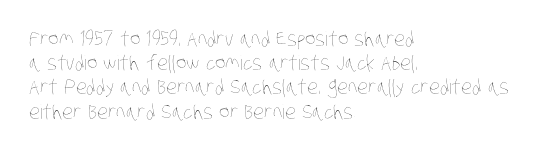
The strokes are not fattened; the text isn't bold. Default kerning and tracking; the words read as compact shapes. One-word summary of the alignment: left. Check under the words: just untouched page.
